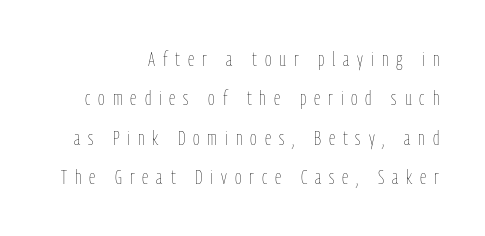
The image shows 20 px text type, upright; set right-aligned, loose line spacing (1.97x), unusually wide letter spacing (+0.4 em), not underlined.
